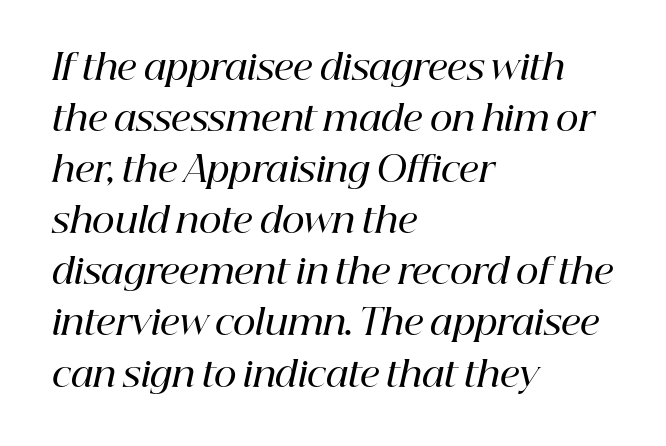
Q: Is the text bold? A: Semi-bold.
Q: Is the text italic (slanted)? A: Yes, it leans right by about 12 degrees.
Q: Is the typeface a serif or a sans-serif typeface? A: Serif.
Q: Is the text underlined? A: No.
Q: How is the paragraph aligned? A: Left-aligned.
Q: Is the spacing between letters normal or unusually wide? A: Normal.
Q: Is the spacing between lines tight, normal or loose? A: Normal.
Q: Width (condensed, normal, or wide)? A: Normal.
Q: Stroke contrast? A: High.
Q: x-height? A: Medium.
Q: Monospaced? A: No.
